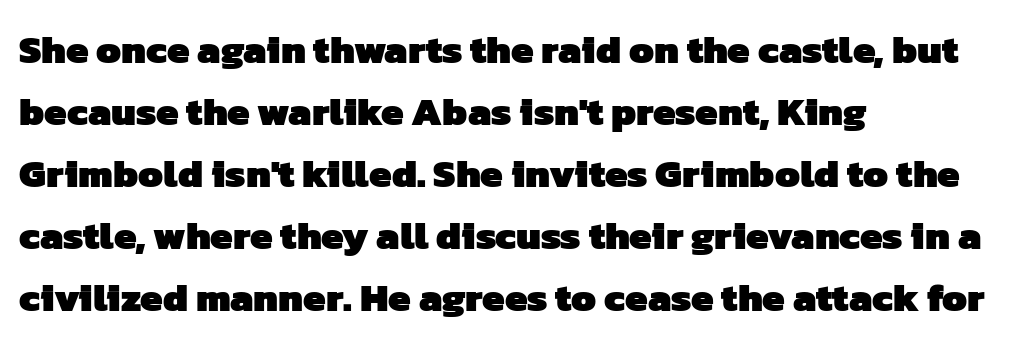
The image shows 40 px heavy sans-serif type; set left-aligned, normal line spacing (1.55x), normal letter spacing, not underlined; low stroke contrast and a medium x-height.
